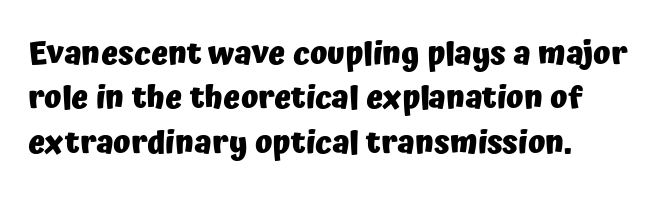
The image shows 32 px heavy sans-serif type, upright; set left-aligned, normal line spacing (1.39x), normal letter spacing, not underlined; low stroke contrast and a medium x-height.
